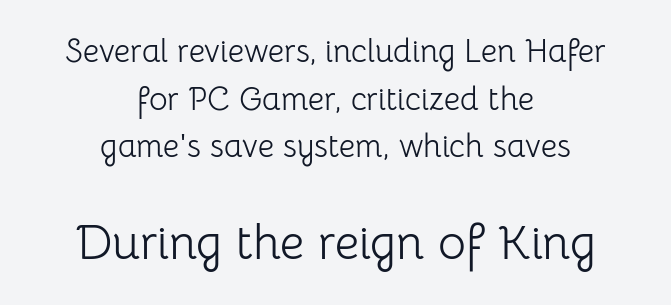
The passage shown is typed in a proportional face where columns would drift. Line starts and ends both wander, symmetrically. Does the type have serifs? No, each stem ends abruptly. The type is set solid horizontally, with unmodified tracking. If you measured baseline to baseline, you'd find a middling distance.
